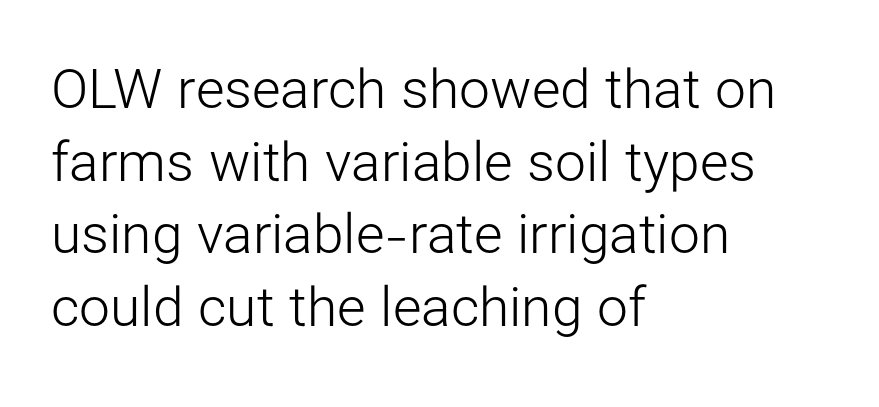
{"serif": "no", "italic": "no", "bold": "no", "weight": "light", "width": "normal", "stroke_contrast": "low", "x_height": "medium", "monospaced": "no", "underline": "no", "align": "left", "line_spacing": "normal", "line_spacing_ratio": 1.32, "letter_spacing": "normal", "letter_spacing_em": 0.0, "glyph_px": 55}
